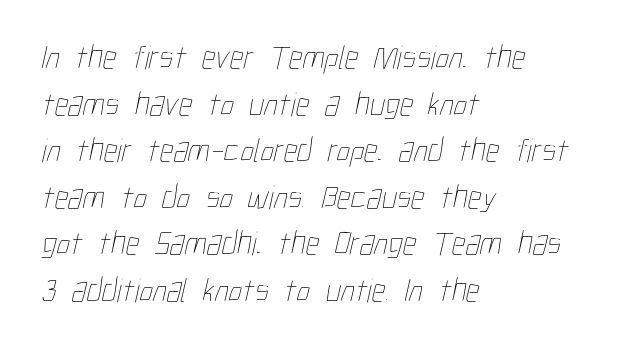
{"bold": "no", "weight": "thin", "width": "condensed", "stroke_contrast": "low", "x_height": "medium", "monospaced": "no", "underline": "no", "align": "left", "line_spacing": "normal", "line_spacing_ratio": 1.37, "letter_spacing": "normal", "letter_spacing_em": 0.0, "glyph_px": 34}
